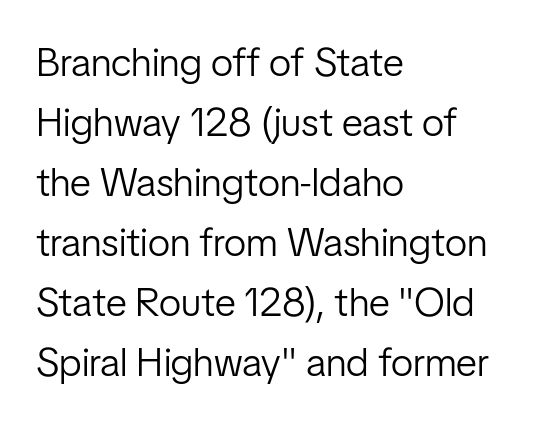
{"serif": "no", "italic": "no", "bold": "no", "weight": "light", "width": "condensed", "stroke_contrast": "low", "x_height": "medium", "monospaced": "no", "underline": "no", "align": "left", "line_spacing": "normal", "line_spacing_ratio": 1.5, "letter_spacing": "normal", "letter_spacing_em": 0.0, "glyph_px": 40}
